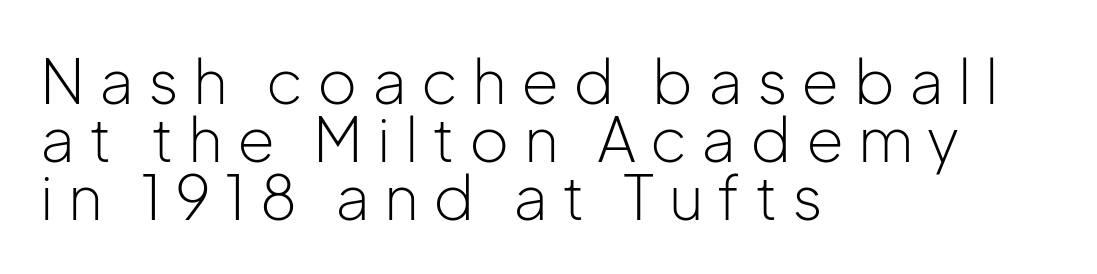
When letters stand straight like this, we call the style roman or upright. The leading is snug, giving the passage a crowded texture. The passage shown has open, widely tracked lettering throughout. This rendering features lettering with no underline. Letters have the restrained weight of plain body copy at most.
